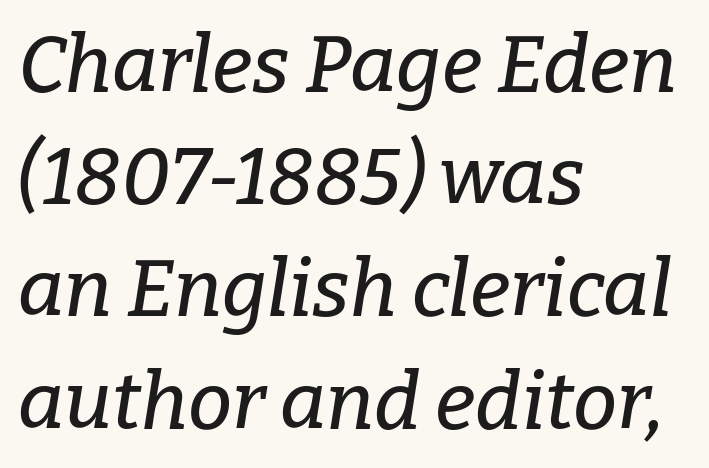
{"serif": "yes", "italic": "yes", "lean": "right", "slant_degrees": 9, "width": "normal", "stroke_contrast": "low", "x_height": "medium", "monospaced": "no", "underline": "no", "align": "left", "line_spacing": "normal", "line_spacing_ratio": 1.42, "letter_spacing": "normal", "letter_spacing_em": 0.0, "glyph_px": 79}
